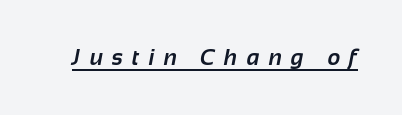
Heavy-handed strokes throughout: this text is bold. Does a line run under the words? Yes, clearly. The tracking jumps out immediately: characters are airy and widely separated.
